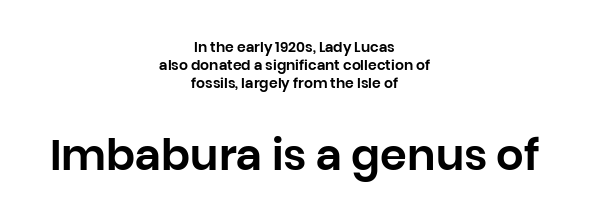
{"serif": "no", "italic": "no", "width": "normal", "stroke_contrast": "low", "x_height": "large", "monospaced": "no", "underline": "no", "align": "center", "line_spacing": "normal", "line_spacing_ratio": 1.29, "letter_spacing": "normal", "letter_spacing_em": 0.0, "larger_block": "second", "size_ratio": 3.07, "glyph_px": 43}
